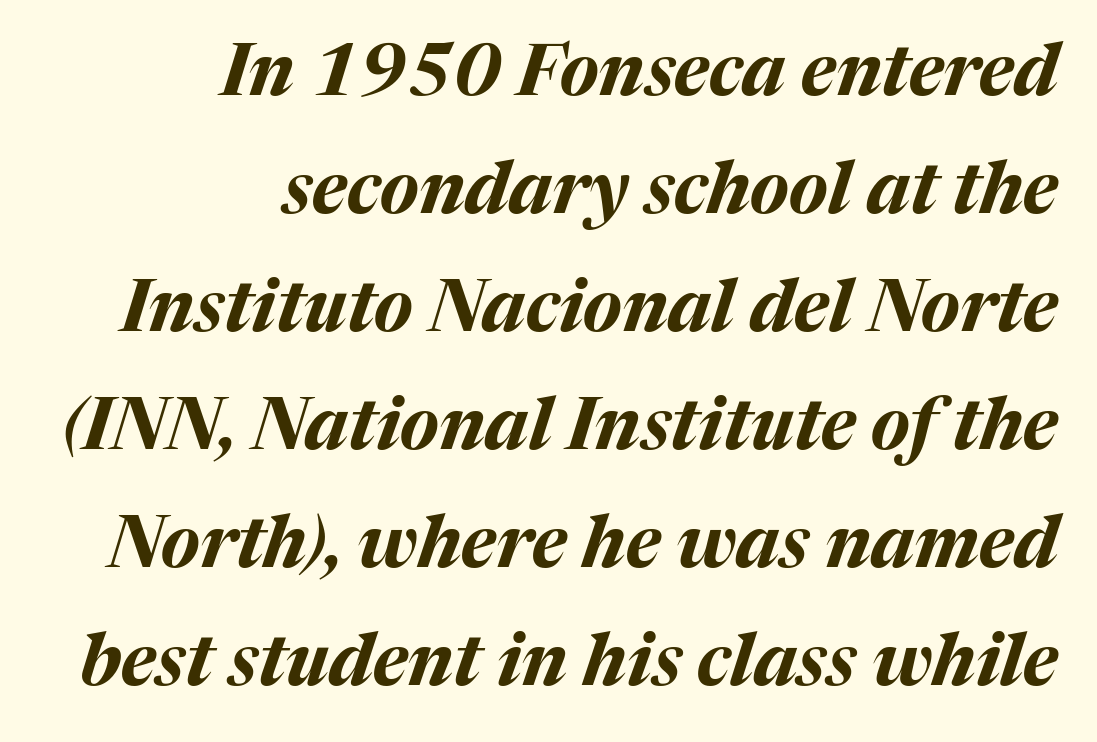
The typesetting leans heavy: a genuine bold. This rendering leaves character spacing at its baseline value. The designer left line spacing at the default. Rule under the text: the space is simply empty. You could not count columns in this text — the font is proportionally spaced. Layout note: lines flush right.
